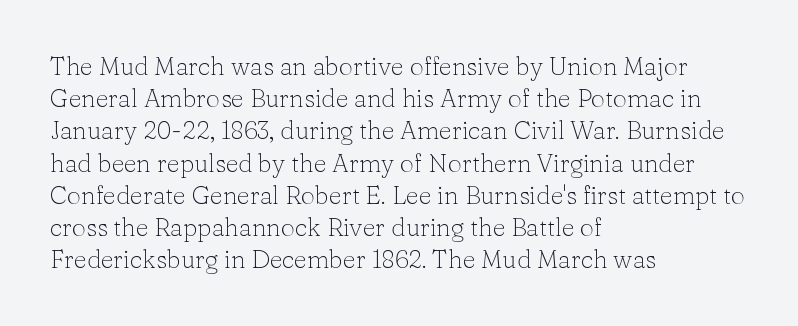
The image shows 25 px text type, upright; set left-aligned, normal line spacing (1.29x), normal letter spacing, not underlined.
